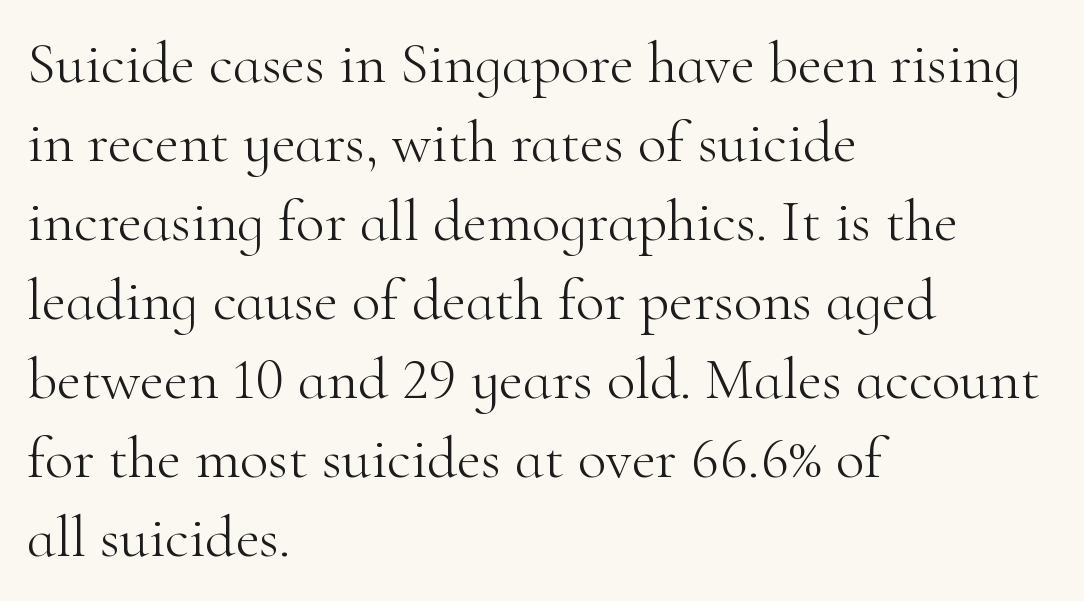
Check under the words: just untouched page. Think of a printed novel: that variable character pitch is what you see here. The gaps between neighbouring characters are ordinary and unremarkable. Visually the block forms a straight wall on the left and a jagged coastline on the right.
